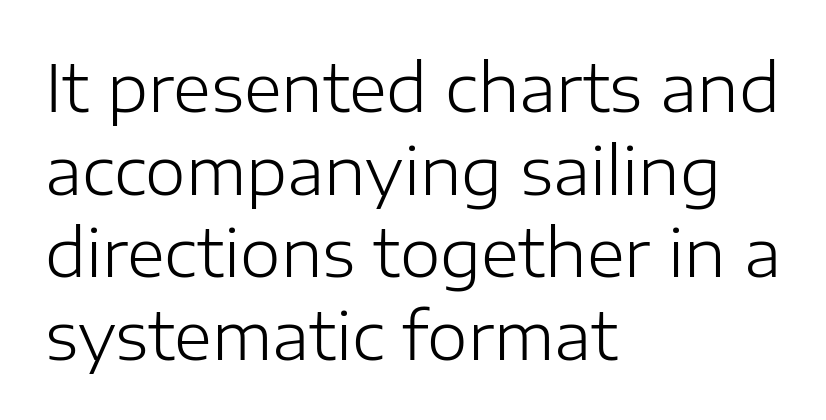
Does the leading feel generous? No, just average. Is this a heavy cut? Hardly; it is regular or lighter. In CSS terms this would be text-align: left. Here the designer chose a conventional face with non-uniform glyph widths.
